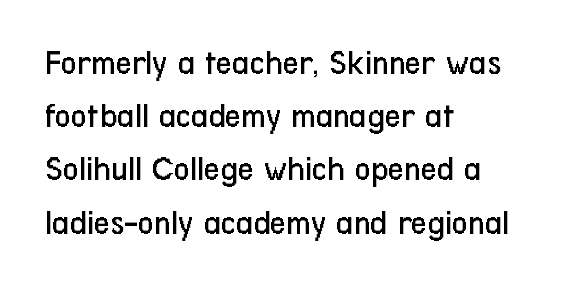
Unlike italic type, these characters show no tilt at all. Leading matches the norm, producing a regular column. The ragged edge is on the right, which tells us the setting is flush left. These lines keep a tight, regular rhythm from letter to letter.
